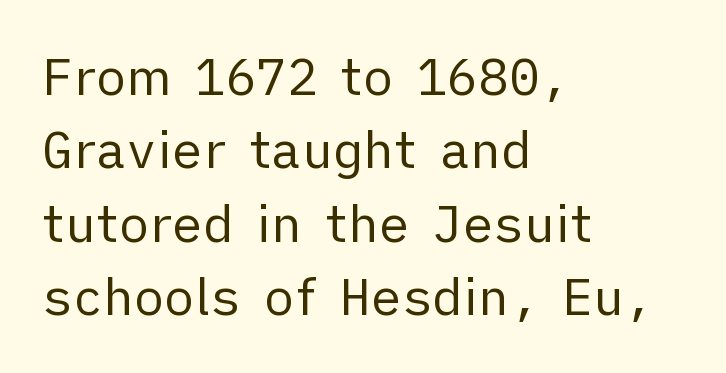
The image shows 51 px regular-weight sans-serif type, upright; set left-aligned, normal line spacing (1.44x), normal letter spacing, not underlined; low stroke contrast and a medium x-height.
